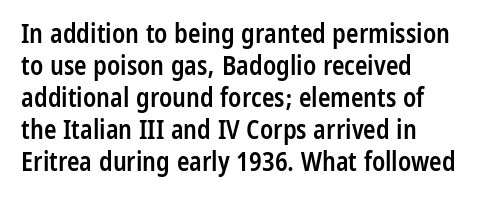
Each row of text sits above clean, open space. In CSS terms this would be text-align: left. Is the type bold? Partly — it's a semibold, heavier than regular but not fully bold. The font's upright variant was chosen for this text. Nothing unusual about the tracking: characters are spaced as the font intends.
